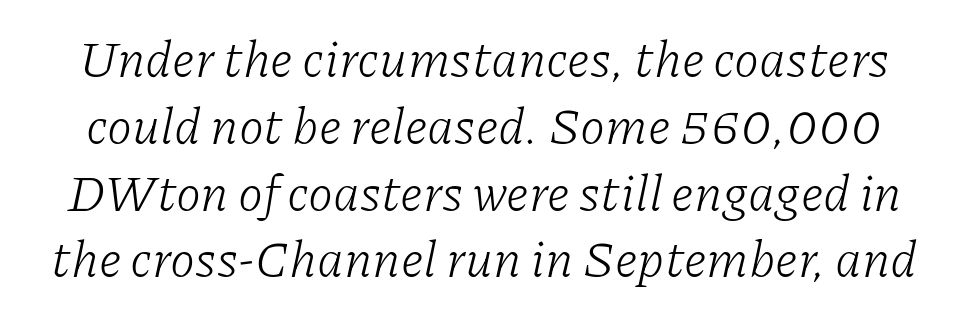
The typeface chosen for these lines features serifs. Nobody drew a line under any word here. Stems here are at most as thick as an everyday book face. The text carries the slant typical of an italic or oblique font. Leading: standard.
